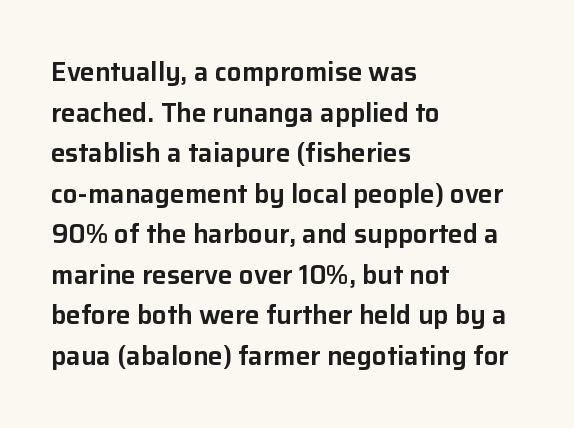
Q: Is the text italic (slanted)? A: No, it is upright.
Q: Is the text underlined? A: No.
Q: How is the paragraph aligned? A: Left-aligned.
Q: Is the spacing between letters normal or unusually wide? A: Normal.
Q: Is the spacing between lines tight, normal or loose? A: Normal.
